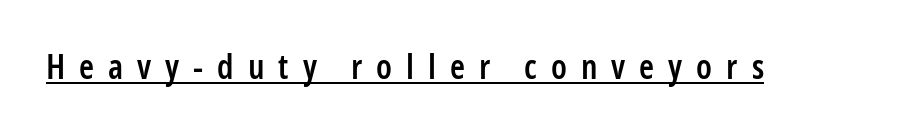
The passage shown is semibold, sitting just below true bold. The lettering stays uniformly vertical, giving the passage a roman look. Compared with undecorated copy, this sample adds a rule below the words. Here the designer chose a conventional face with non-uniform glyph widths. The characters display no serif detailing; their extremities are plain. The letterforms stand isolated, each surrounded by extra space.
